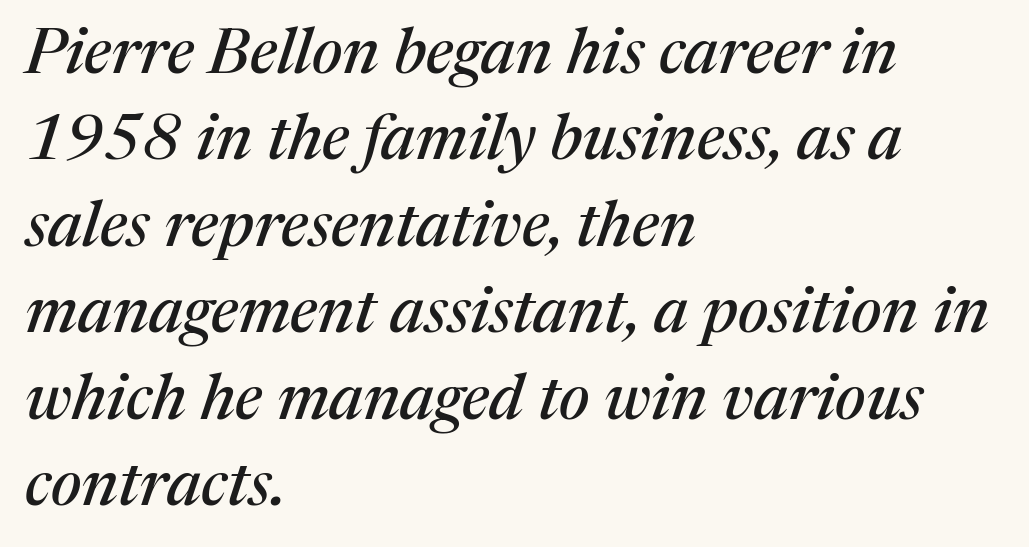
Where is the straight margin? On the left. Unmarked baselines from the first word to the last. The rendering uses natural spacing where letterforms have individual widths. Default kerning and tracking; the words read as compact shapes. Is there much room between lines? A standard amount, neither cramped nor airy.
